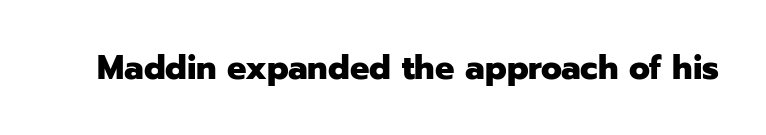
Q: Is the text bold? A: Yes.
Q: Is the text italic (slanted)? A: No, it is upright.
Q: Is the typeface a serif or a sans-serif typeface? A: Sans-serif.
Q: Is the text underlined? A: No.
Q: Is the spacing between letters normal or unusually wide? A: Normal.
Q: Width (condensed, normal, or wide)? A: Normal.
Q: Stroke contrast? A: Low.
Q: x-height? A: Medium.
Q: Monospaced? A: No.
